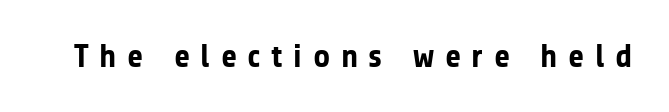
{"serif": "no", "italic": "no", "bold": "yes", "weight": "bold", "width": "normal", "stroke_contrast": "low", "x_height": "medium", "monospaced": "no", "underline": "no", "letter_spacing": "wide", "letter_spacing_em": 0.32, "glyph_px": 33}
